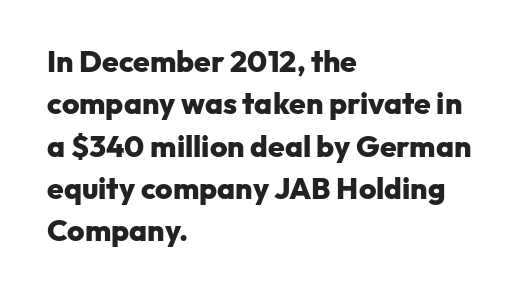
{"serif": "no", "italic": "no", "bold": "yes", "weight": "heavy", "width": "normal", "stroke_contrast": "low", "x_height": "medium", "monospaced": "no", "underline": "no", "align": "left", "line_spacing": "normal", "line_spacing_ratio": 1.41, "letter_spacing": "normal", "letter_spacing_em": 0.0, "glyph_px": 30}
